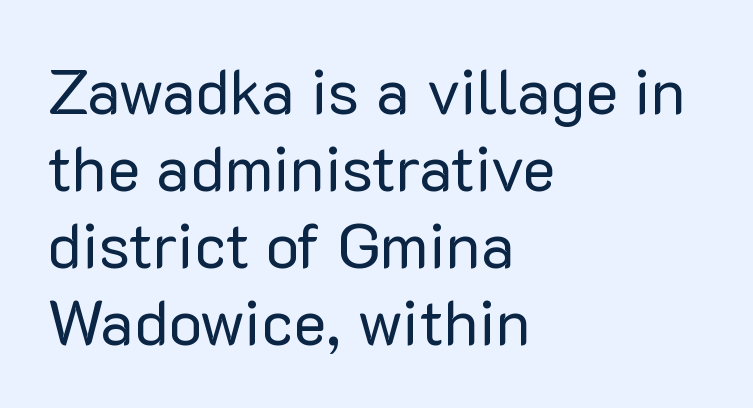
{"serif": "no", "italic": "no", "bold": "no", "weight": "regular", "width": "normal", "stroke_contrast": "low", "x_height": "medium", "monospaced": "no", "underline": "no", "align": "left", "line_spacing_ratio": 1.22, "letter_spacing": "normal", "letter_spacing_em": 0.0, "glyph_px": 63}
